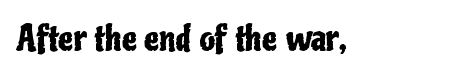
The image shows 34 px condensed sans-serif type, upright; set normal letter spacing, not underlined; low stroke contrast and a medium x-height.
